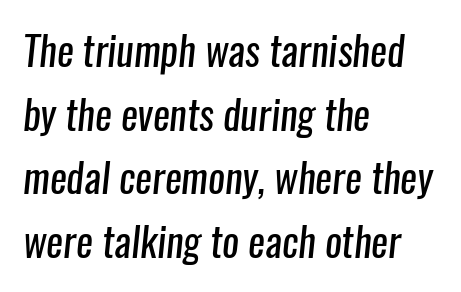
Q: Is the text bold? A: No.
Q: Is the typeface a serif or a sans-serif typeface? A: Sans-serif.
Q: Is the text underlined? A: No.
Q: How is the paragraph aligned? A: Left-aligned.
Q: Is the spacing between letters normal or unusually wide? A: Normal.
Q: Is the spacing between lines tight, normal or loose? A: Normal.
Q: Width (condensed, normal, or wide)? A: Condensed.
Q: Stroke contrast? A: Low.
Q: x-height? A: Medium.
Q: Monospaced? A: No.
